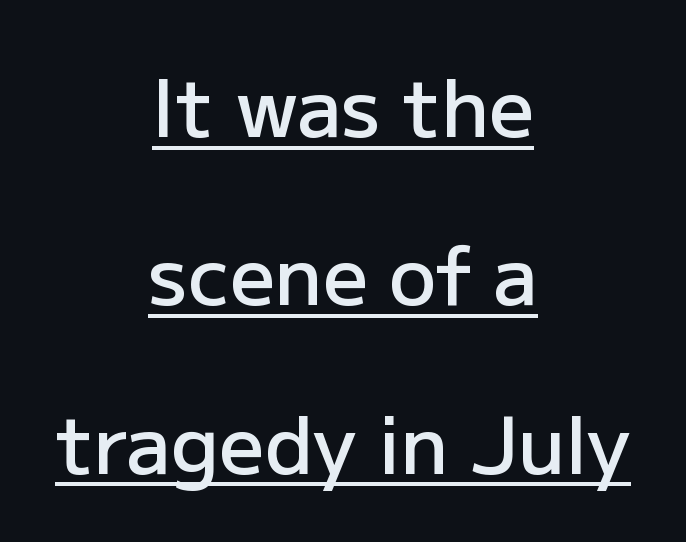
{"serif": "no", "italic": "no", "bold": "semi", "weight": "semibold", "width": "normal", "stroke_contrast": "low", "x_height": "medium", "monospaced": "no", "underline": "yes", "align": "center", "line_spacing": "loose", "line_spacing_ratio": 2.13, "letter_spacing": "normal", "letter_spacing_em": 0.0, "glyph_px": 79}
